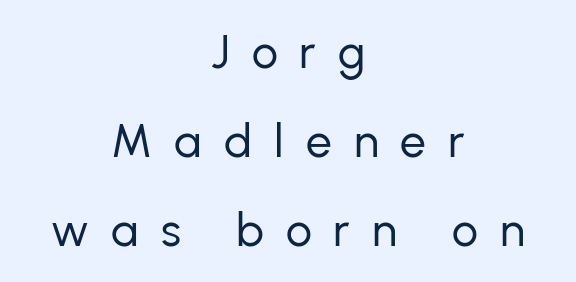
{"serif": "no", "italic": "no", "bold": "no", "weight": "regular", "width": "normal", "stroke_contrast": "low", "x_height": "medium", "monospaced": "no", "underline": "no", "align": "center", "line_spacing": "loose", "line_spacing_ratio": 1.93, "letter_spacing": "wide", "letter_spacing_em": 0.48, "glyph_px": 46}
